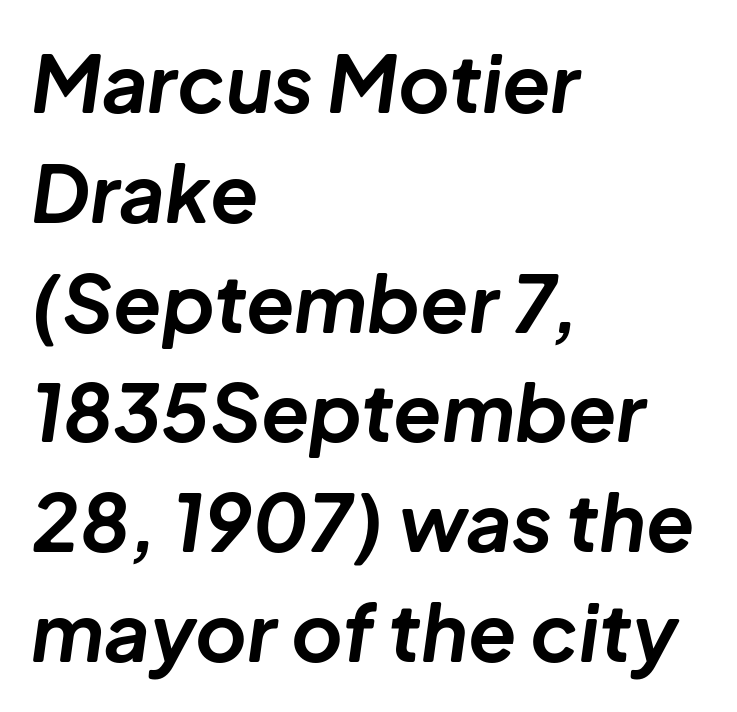
Italic: yes, the glyphs are oblique. The face used here has the dense, thick strokes of a bold. Horizontal alignment here is leftward, the default for most running prose. Regarding leading, the lines here are spaced in the standard way. Nobody drew a line under any word here.
